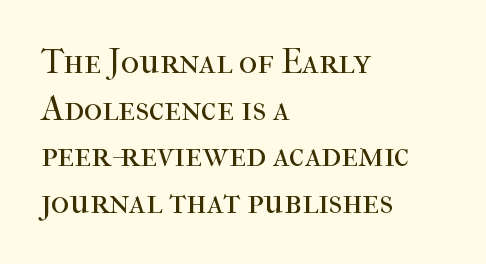
Q: Is the text bold? A: No.
Q: Is the text italic (slanted)? A: No, it is upright.
Q: Is the typeface a serif or a sans-serif typeface? A: Serif.
Q: Is the text underlined? A: No.
Q: How is the paragraph aligned? A: Left-aligned.
Q: Is the spacing between letters normal or unusually wide? A: Normal.
Q: Is the spacing between lines tight, normal or loose? A: Normal.
Q: Width (condensed, normal, or wide)? A: Normal.
Q: Stroke contrast? A: High.
Q: x-height? A: Medium.
Q: Monospaced? A: No.
